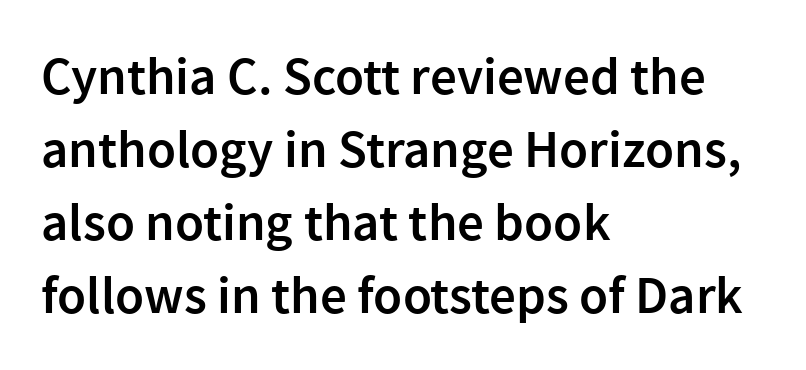
Caption: semibold face, moderately heavy strokes. This block has exactly the height ordinary leading produces. In CSS terms this would be text-align: left. These lines keep a tight, regular rhythm from letter to letter. Looks like regular typesetting: each glyph gets only the width it needs. What kind of face is this? One without serifs — a sans.
